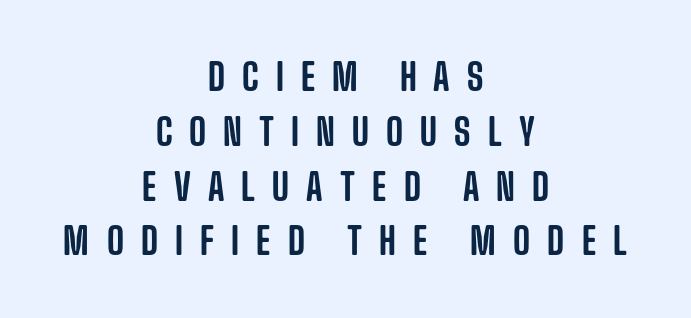
Students, note that the glyphs here are deliberately spaced far apart. The rendering uses natural spacing where letterforms have individual widths. The typesetter chose a symmetrical, centered arrangement here. A typesetter would call this leading conventional body-copy spacing.
